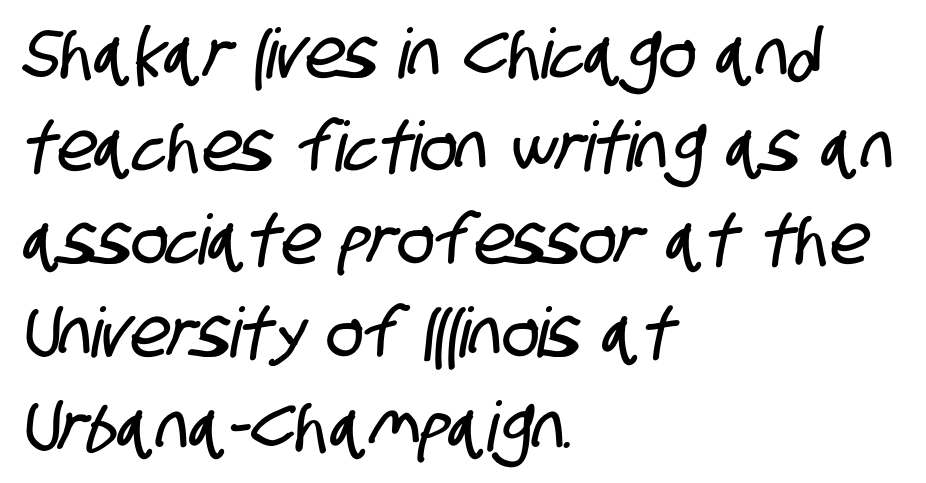
Q: Is the typeface a serif or a sans-serif typeface? A: Sans-serif.
Q: Is the text underlined? A: No.
Q: How is the paragraph aligned? A: Left-aligned.
Q: Is the spacing between letters normal or unusually wide? A: Normal.
Q: Is the spacing between lines tight, normal or loose? A: Normal.
Q: Width (condensed, normal, or wide)? A: Condensed.
Q: Stroke contrast? A: Low.
Q: x-height? A: Large.
Q: Monospaced? A: No.
